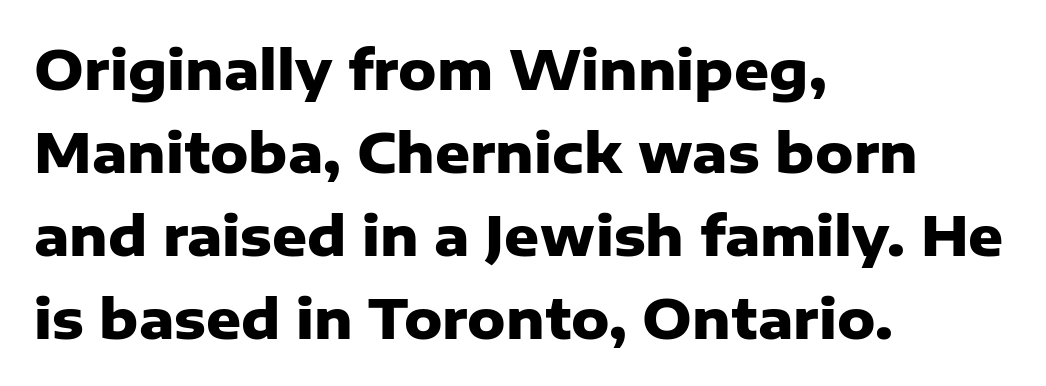
The image shows 54 px heavy sans-serif type, upright; set left-aligned, normal line spacing (1.54x), normal letter spacing, not underlined; low stroke contrast and a medium x-height.
